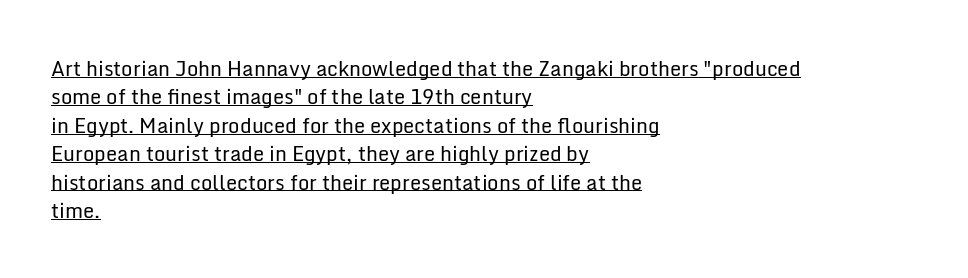
Q: Is the text bold? A: No.
Q: Is the text italic (slanted)? A: No, it is upright.
Q: Is the text underlined? A: Yes.
Q: How is the paragraph aligned? A: Left-aligned.
Q: Is the spacing between letters normal or unusually wide? A: Normal.
Q: Is the spacing between lines tight, normal or loose? A: Normal.
